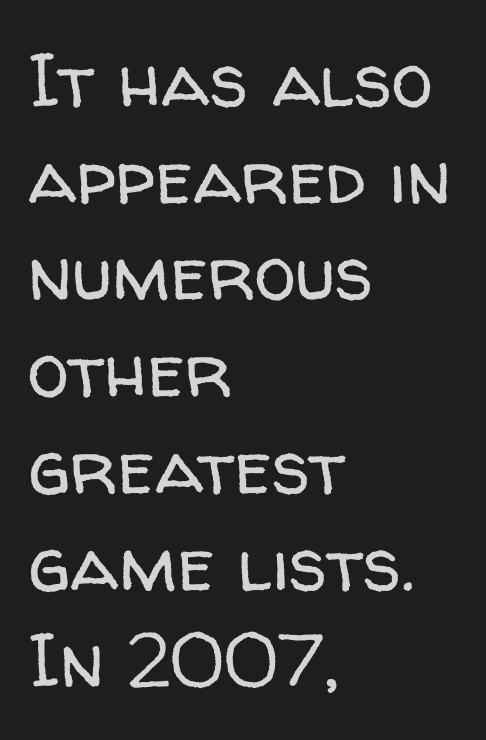
Caption: multi-line text, flush left, ragged right. A light-to-regular cut is what we see here. The font family rendered here belongs to the sans-serif group. The vertical gap from one line to the next is medium. Between one letter and the next there's only the usual sliver of space.
